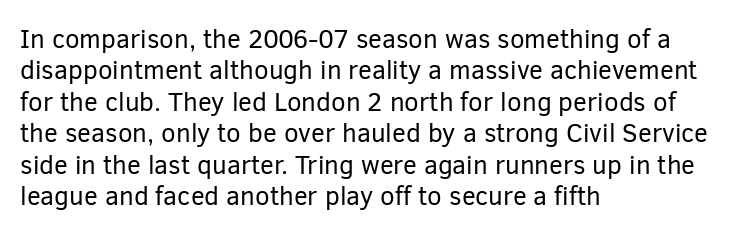
{"italic": "no", "bold": "no", "underline": "no", "align": "left", "line_spacing_ratio": 1.21, "letter_spacing": "normal", "letter_spacing_em": 0.0, "glyph_px": 26}
